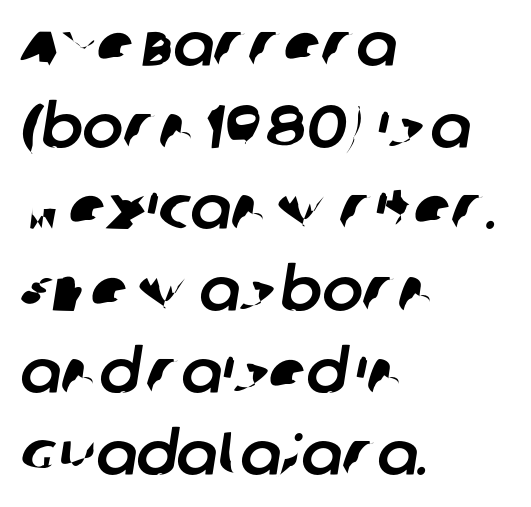
Honestly, the row spacing looks completely unremarkable. Character widths vary here, with narrow letters taking less room than wide ones. The typesetter chose a ragged-right arrangement here. These lines are composed in type without serifs.
